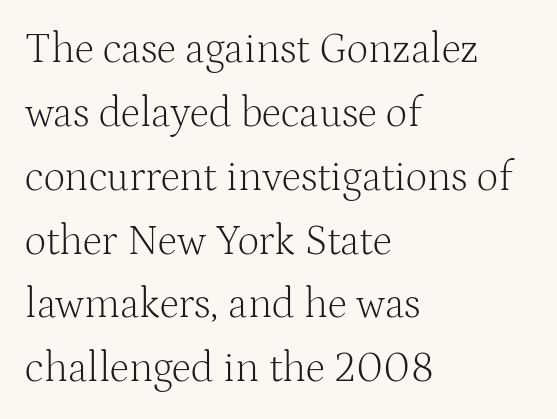
Underlining? Definitely not there. Notice how the stems are strictly vertical — no italics here. On a weight scale, this lands at 450 or below. This rendering employs a face with finishing strokes, i.e., a serif.
